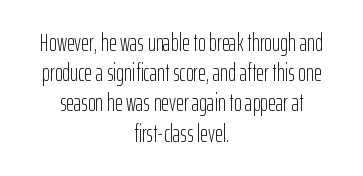
{"italic": "no", "bold": "no", "underline": "no", "align": "center", "line_spacing": "normal", "line_spacing_ratio": 1.26, "letter_spacing": "normal", "letter_spacing_em": 0.0, "glyph_px": 24}
